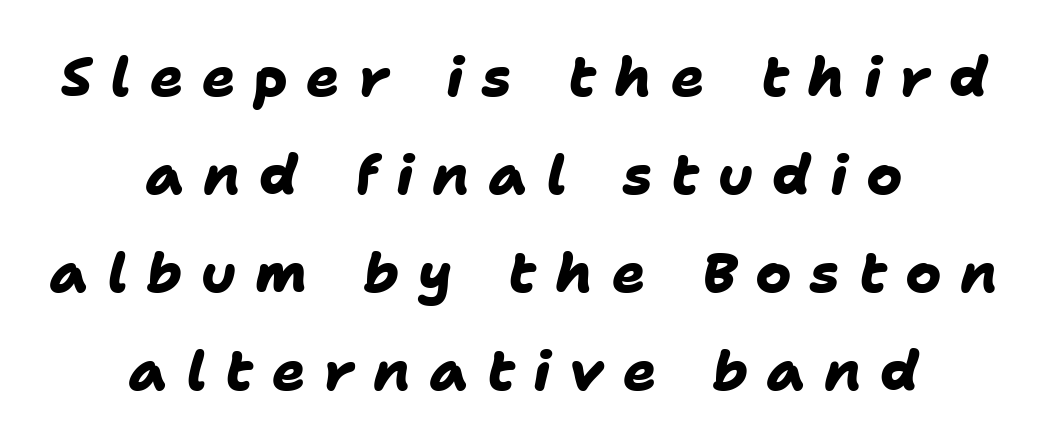
Q: Is the text bold? A: Yes.
Q: Is the typeface a serif or a sans-serif typeface? A: Sans-serif.
Q: Is the text underlined? A: No.
Q: How is the paragraph aligned? A: Centered.
Q: Is the spacing between letters normal or unusually wide? A: Unusually wide.
Q: Width (condensed, normal, or wide)? A: Normal.
Q: Stroke contrast? A: Low.
Q: x-height? A: Medium.
Q: Monospaced? A: No.
